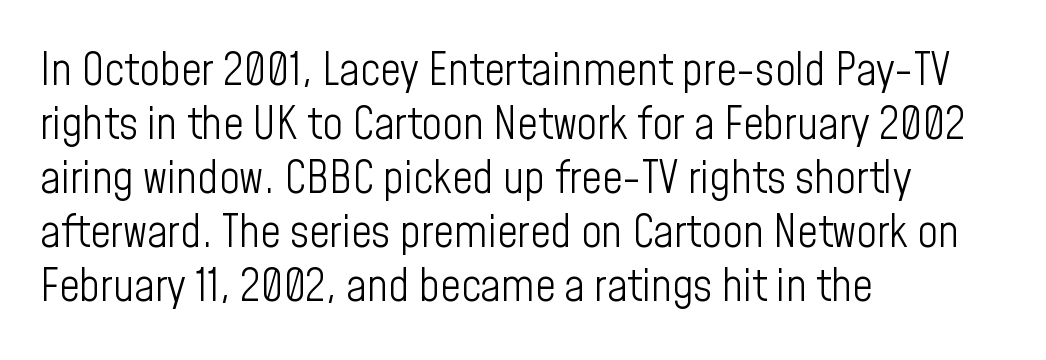
You can tell it's not italic because the verticals are truly vertical. What stands out about the letter spacing? Nothing — it is the standard amount. Letters rest on an invisible, unmarked baseline. The passage shown is typed in a proportional face where columns would drift.
